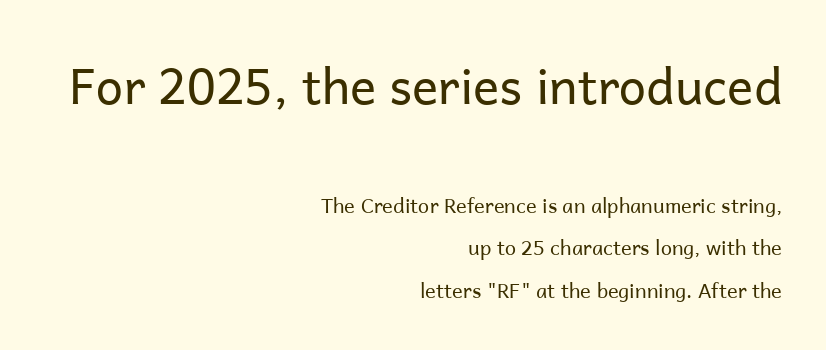
A typesetter would label this face a sans. The composition opens big and finishes small. The paragraph has a hard right edge and a soft left edge. This sample has the flowing, uneven cadence of proportional lettering.
